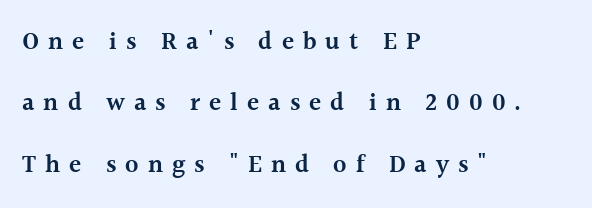
{"italic": "no", "bold": "semi", "underline": "no", "align": "left", "line_spacing": "loose", "line_spacing_ratio": 2.46, "letter_spacing": "wide", "letter_spacing_em": 0.36, "glyph_px": 25}
